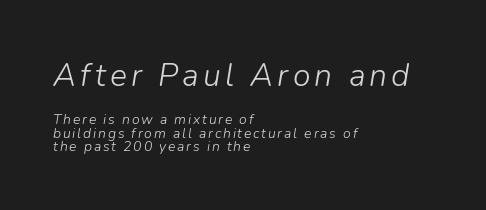
{"italic": "yes", "lean": "right", "slant_degrees": 9, "bold": "no", "weight": "light", "width": "normal", "stroke_contrast": "low", "x_height": "medium", "monospaced": "no", "underline": "no", "align": "left", "line_spacing": "tight", "line_spacing_ratio": 0.96, "larger_block": "first", "size_ratio": 2.29, "glyph_px": 32}
